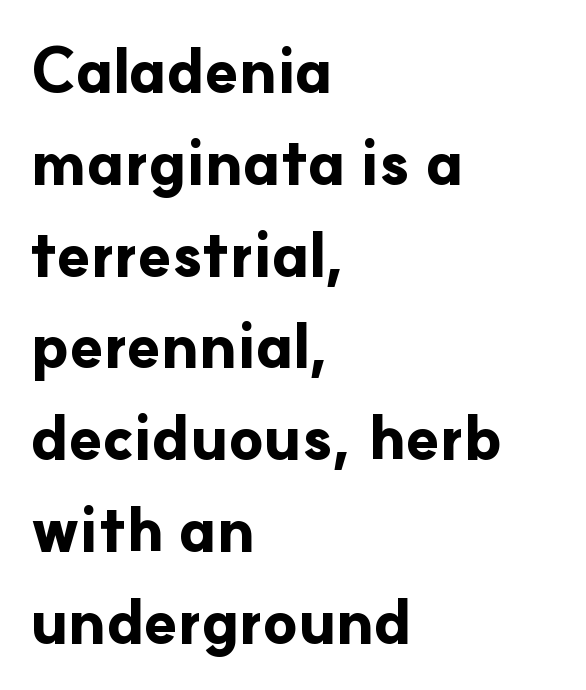
Q: Is the text bold? A: Yes.
Q: Is the text italic (slanted)? A: No, it is upright.
Q: Is the typeface a serif or a sans-serif typeface? A: Sans-serif.
Q: Is the text underlined? A: No.
Q: How is the paragraph aligned? A: Left-aligned.
Q: Is the spacing between letters normal or unusually wide? A: Normal.
Q: Is the spacing between lines tight, normal or loose? A: Normal.
Q: Width (condensed, normal, or wide)? A: Normal.
Q: Stroke contrast? A: Low.
Q: x-height? A: Small.
Q: Monospaced? A: No.
